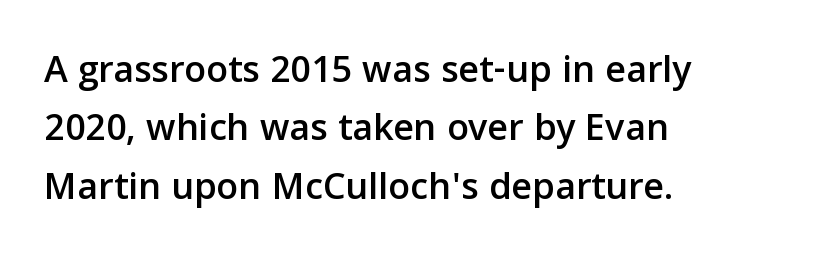
Q: Is the text italic (slanted)? A: No, it is upright.
Q: Is the typeface a serif or a sans-serif typeface? A: Sans-serif.
Q: Is the text underlined? A: No.
Q: How is the paragraph aligned? A: Left-aligned.
Q: Is the spacing between letters normal or unusually wide? A: Normal.
Q: Is the spacing between lines tight, normal or loose? A: Normal.
Q: Width (condensed, normal, or wide)? A: Normal.
Q: Stroke contrast? A: Low.
Q: x-height? A: Medium.
Q: Monospaced? A: No.
